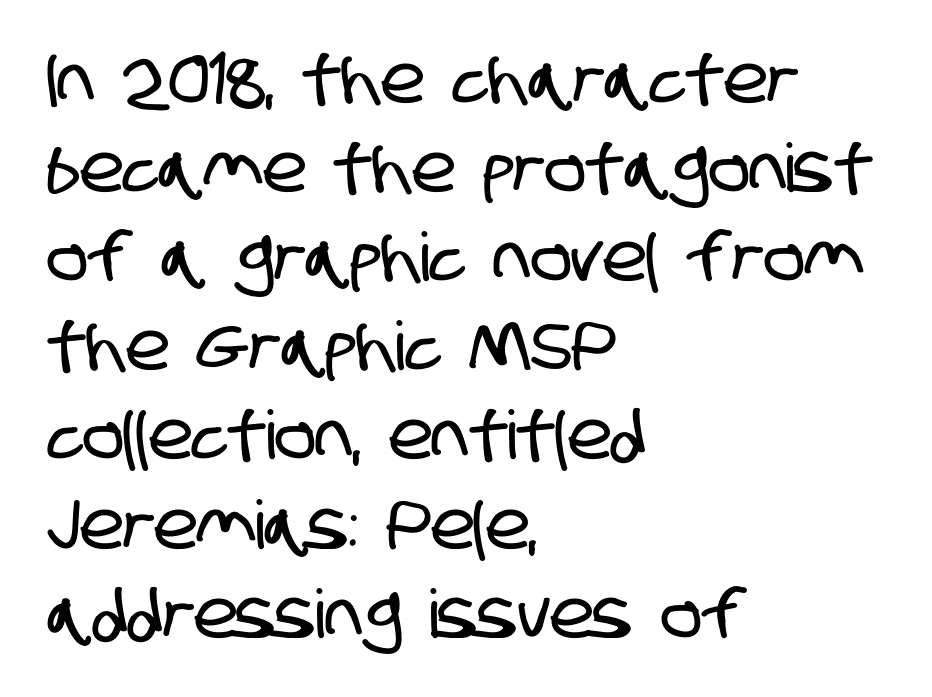
Q: Is the typeface a serif or a sans-serif typeface? A: Sans-serif.
Q: Is the text underlined? A: No.
Q: How is the paragraph aligned? A: Left-aligned.
Q: Is the spacing between letters normal or unusually wide? A: Normal.
Q: Is the spacing between lines tight, normal or loose? A: Normal.
Q: Width (condensed, normal, or wide)? A: Condensed.
Q: Stroke contrast? A: Low.
Q: x-height? A: Large.
Q: Monospaced? A: No.
